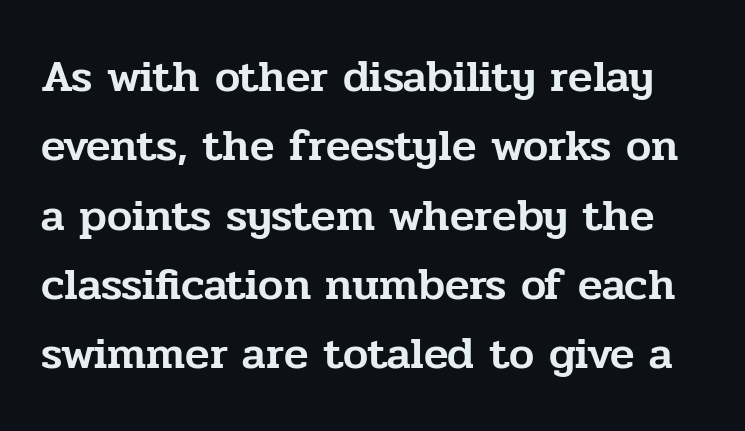
Notice how the stems are strictly vertical — no italics here. Look at the bottom of the vertical strokes: they flare into serifs here. Note the varied advance widths — an 'i' is clearly narrower than an 'm'. Beneath every word, the page is bare. Quick note: interline space is typical. Inter-character spacing is left at the font's built-in metrics.
